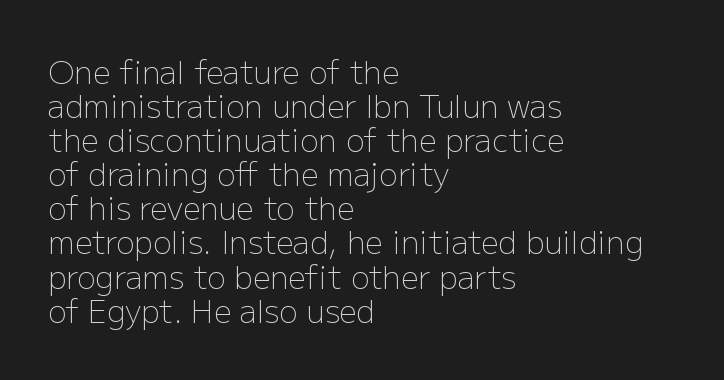
{"serif": "no", "italic": "no", "bold": "no", "weight": "light", "width": "normal", "stroke_contrast": "low", "x_height": "medium", "monospaced": "no", "underline": "no", "align": "left", "line_spacing": "tight", "line_spacing_ratio": 1.1, "letter_spacing": "normal", "letter_spacing_em": 0.0, "glyph_px": 31}
